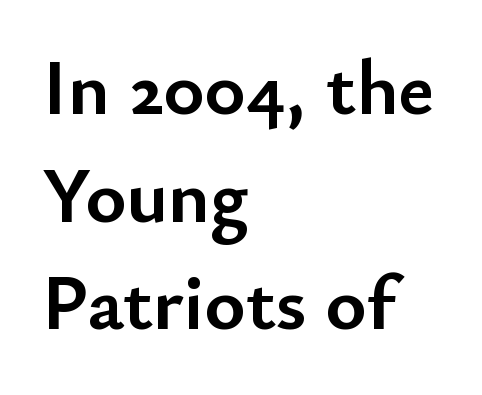
Q: Is the text bold? A: Yes.
Q: Is the text italic (slanted)? A: No, it is upright.
Q: Is the typeface a serif or a sans-serif typeface? A: Sans-serif.
Q: Is the text underlined? A: No.
Q: How is the paragraph aligned? A: Left-aligned.
Q: Is the spacing between letters normal or unusually wide? A: Normal.
Q: Is the spacing between lines tight, normal or loose? A: Normal.
Q: Width (condensed, normal, or wide)? A: Normal.
Q: Stroke contrast? A: Low.
Q: x-height? A: Small.
Q: Monospaced? A: No.
